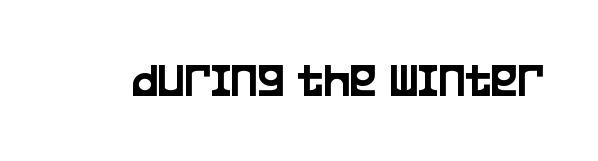
The image shows 50 px condensed sans-serif type, upright; set normal letter spacing, not underlined; low stroke contrast and a large x-height.
